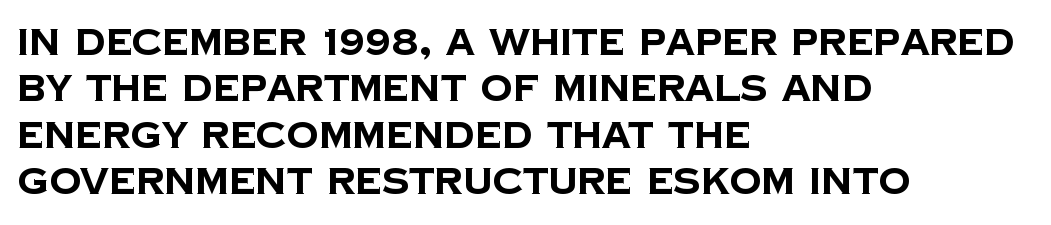
The image shows 36 px bold sans-serif type; set left-aligned, normal line spacing (1.29x), normal letter spacing, not underlined; low stroke contrast and a large x-height.
